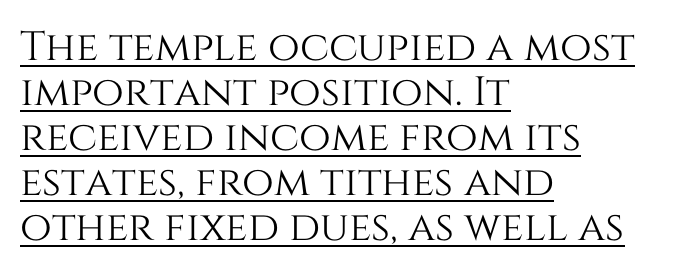
The image shows 41 px text type, upright; set left-aligned, tight line spacing (1.1x), normal letter spacing, underlined; medium stroke contrast and a large x-height.
